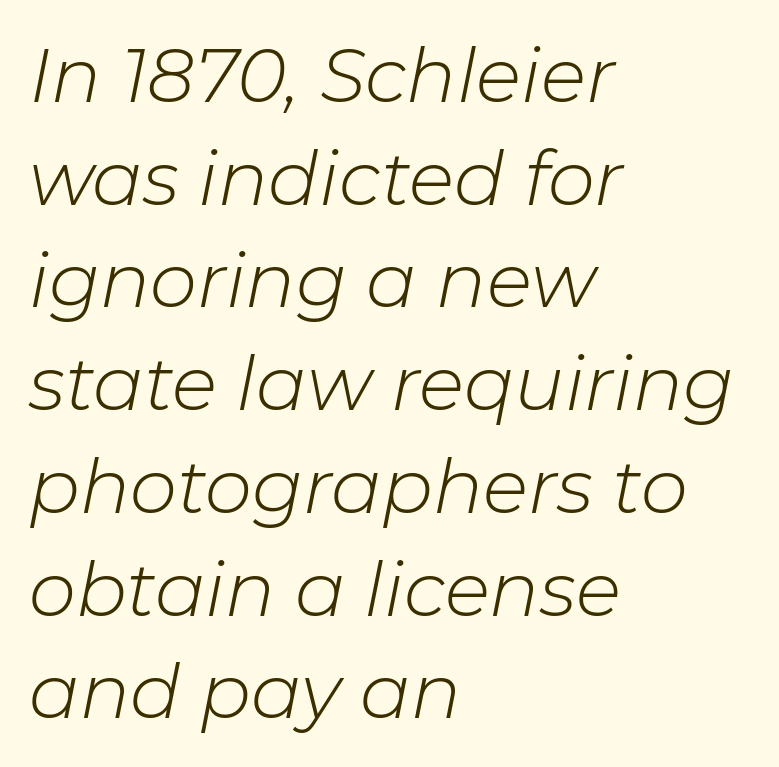
{"italic": "yes", "lean": "right", "slant_degrees": 11, "bold": "no", "weight": "light", "width": "normal", "stroke_contrast": "low", "x_height": "medium", "monospaced": "no", "underline": "no", "align": "left", "line_spacing": "normal", "line_spacing_ratio": 1.37, "letter_spacing": "normal", "letter_spacing_em": 0.0, "glyph_px": 75}
